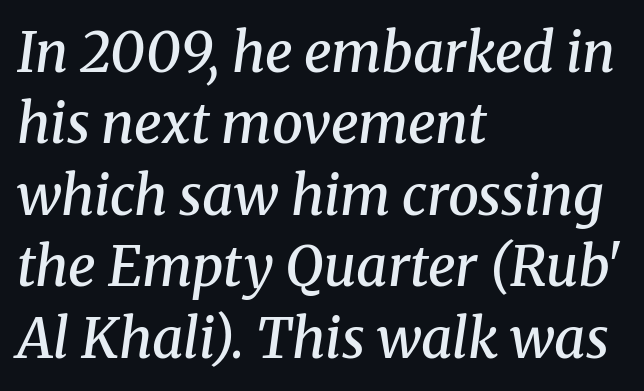
{"serif": "yes", "italic": "yes", "lean": "right", "slant_degrees": 8, "bold": "semi", "weight": "semibold", "width": "normal", "stroke_contrast": "medium", "x_height": "medium", "monospaced": "no", "underline": "no", "align": "left", "line_spacing": "normal", "line_spacing_ratio": 1.3, "letter_spacing": "normal", "letter_spacing_em": 0.0, "glyph_px": 55}
